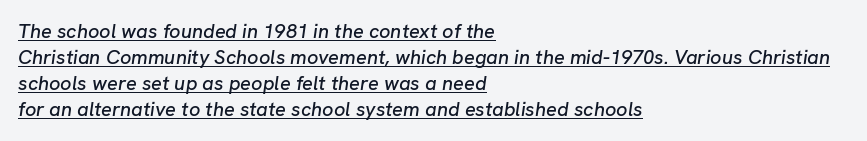
{"italic": "yes", "lean": "right", "slant_degrees": 8, "underline": "yes", "align": "left", "line_spacing": "normal", "line_spacing_ratio": 1.3, "letter_spacing": "normal", "letter_spacing_em": 0.0, "glyph_px": 20}
